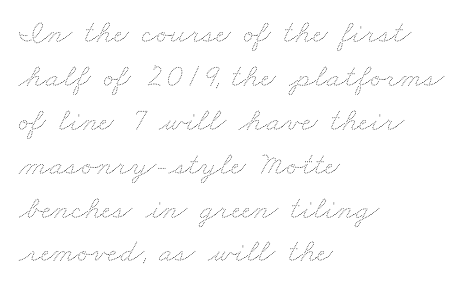
The image shows 33 px thin, wide type; set left-aligned, normal line spacing (1.33x), normal letter spacing, not underlined; medium stroke contrast and a small x-height.
